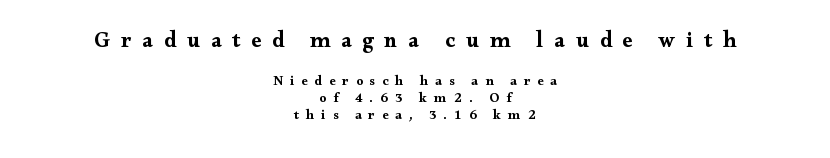
Q: Is the text bold? A: Yes.
Q: Is the text italic (slanted)? A: No, it is upright.
Q: Is the text underlined? A: No.
Q: How is the paragraph aligned? A: Centered.
Q: Is the spacing between letters normal or unusually wide? A: Unusually wide.
Q: Which block of text is set in a larger size, the first (top) or the second (bottom)? A: The first (top) one.
